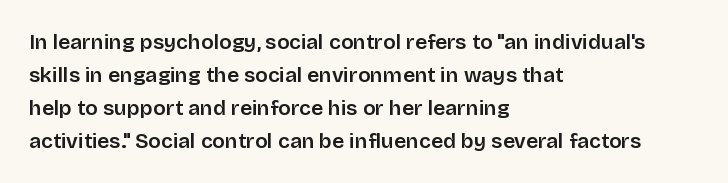
The image shows 21 px text type, upright; set left-aligned, normal line spacing (1.57x), normal letter spacing, not underlined.
